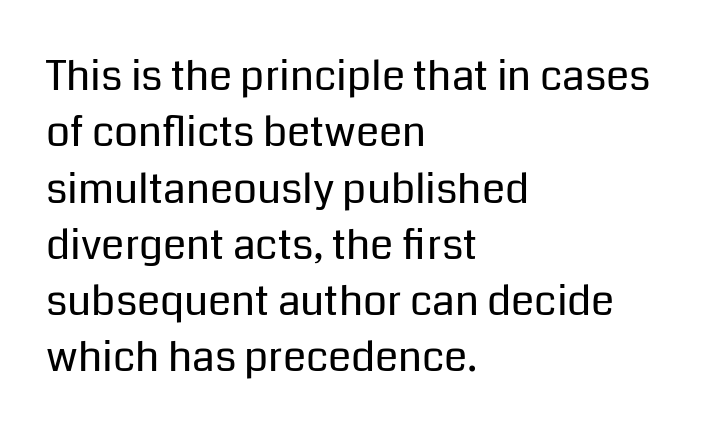
{"serif": "no", "italic": "no", "bold": "no", "weight": "regular", "width": "normal", "stroke_contrast": "low", "x_height": "medium", "monospaced": "no", "underline": "no", "align": "left", "line_spacing": "normal", "line_spacing_ratio": 1.34, "letter_spacing": "normal", "letter_spacing_em": 0.0, "glyph_px": 42}
